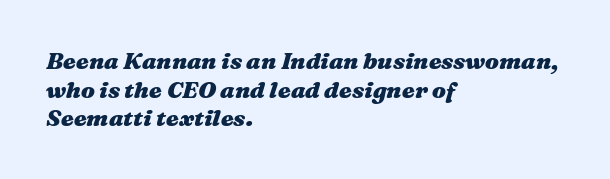
{"italic": "yes", "lean": "right", "slant_degrees": 16, "bold": "yes", "underline": "no", "align": "left", "line_spacing": "normal", "line_spacing_ratio": 1.25, "letter_spacing": "normal", "letter_spacing_em": 0.0, "glyph_px": 23}
